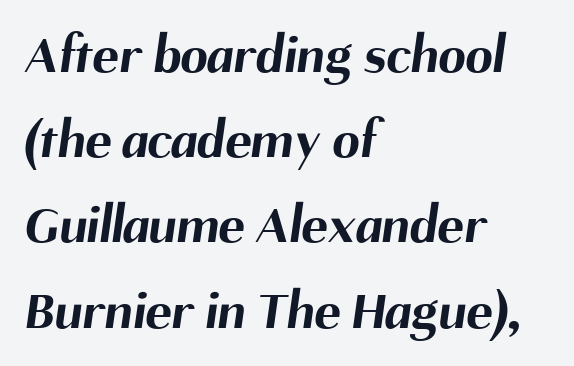
This sample has the flowing, uneven cadence of proportional lettering. In terms of letterform style, serifs are entirely absent. All the whitespace from short lines collects on the right. The area under the type is left untouched. Caption: standard tracking, unaltered. Strokes here are thick enough to call this a true bold.
